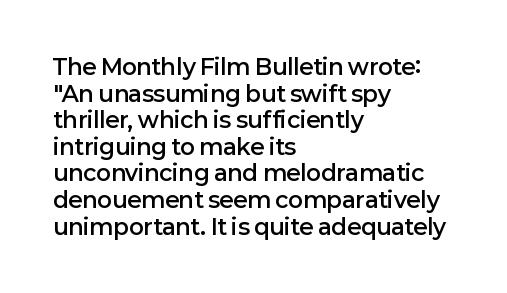
The image shows 22 px text type, upright; set left-aligned, line spacing 1.21x, normal letter spacing, not underlined.
